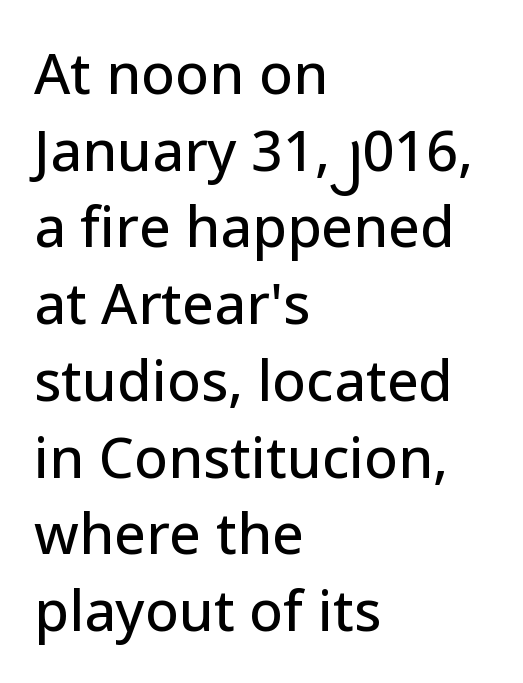
{"serif": "no", "italic": "no", "width": "normal", "stroke_contrast": "low", "x_height": "medium", "monospaced": "no", "underline": "no", "align": "left", "line_spacing": "normal", "line_spacing_ratio": 1.37, "letter_spacing": "normal", "letter_spacing_em": 0.0, "glyph_px": 56}
